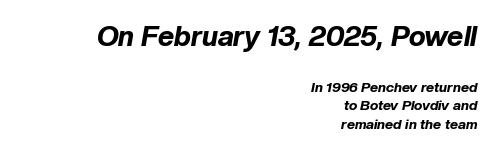
Q: Is the text bold? A: Yes.
Q: Is the text italic (slanted)? A: Yes, it leans right by about 10 degrees.
Q: Is the text underlined? A: No.
Q: How is the paragraph aligned? A: Right-aligned.
Q: Is the spacing between letters normal or unusually wide? A: Normal.
Q: Is the spacing between lines tight, normal or loose? A: Normal.
Q: Which block of text is set in a larger size, the first (top) or the second (bottom)? A: The first (top) one.
Q: Width (condensed, normal, or wide)? A: Normal.
Q: Stroke contrast? A: Low.
Q: x-height? A: Medium.
Q: Monospaced? A: No.
